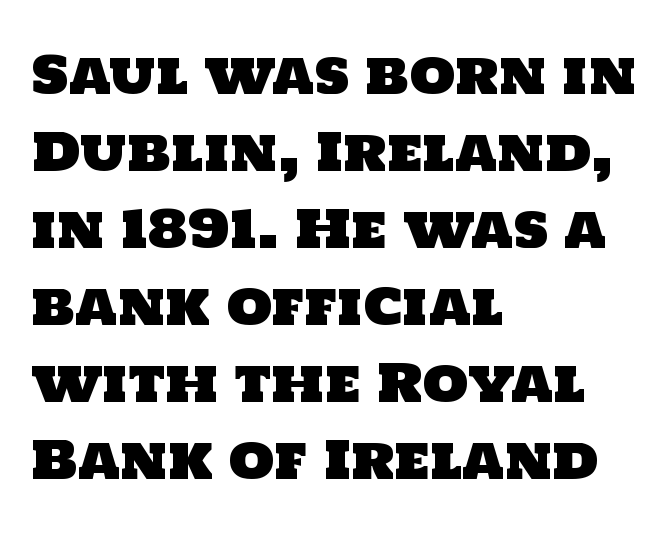
{"serif": "no", "width": "normal", "stroke_contrast": "low", "x_height": "large", "monospaced": "no", "underline": "no", "align": "left", "line_spacing": "normal", "line_spacing_ratio": 1.48, "letter_spacing": "normal", "letter_spacing_em": 0.0, "glyph_px": 52}
